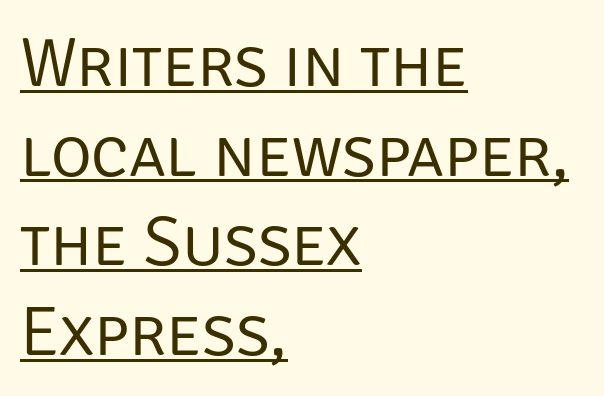
Unlike a traditional serif, this face leaves its strokes unadorned. Normally led — the rows are evenly, conventionally spaced. The letters advance in unequal steps, a hallmark of proportional type. Letters have the restrained weight of plain body copy at most. Each word holds together tightly as a unit, with standard inter-letter gaps.
